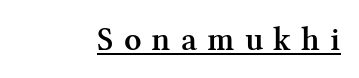
Think of a printed novel: that variable character pitch is what you see here. I'd call this a serif setting — the letters wear small feet. What decoration does the sample have? An underline. The type is letterspaced generously, with wide tracking.
